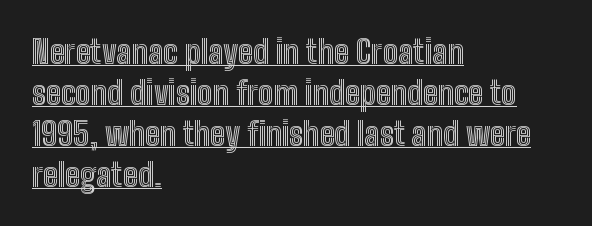
The image shows 32 px condensed type, upright; set left-aligned, normal line spacing (1.28x), normal letter spacing, underlined; a medium x-height.
